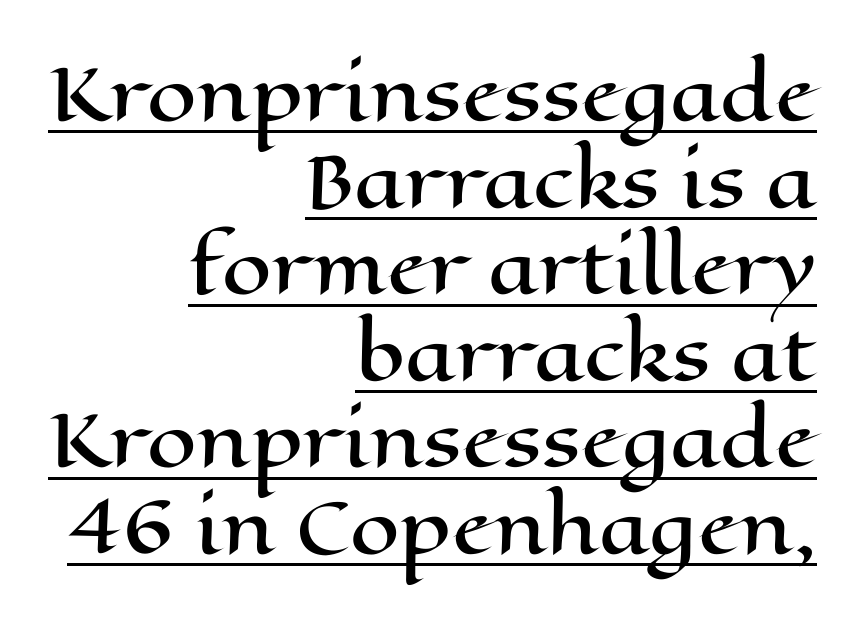
Q: Is the text italic (slanted)? A: No, it is upright.
Q: Is the text underlined? A: Yes.
Q: How is the paragraph aligned? A: Right-aligned.
Q: Is the spacing between letters normal or unusually wide? A: Normal.
Q: Width (condensed, normal, or wide)? A: Wide.
Q: Stroke contrast? A: High.
Q: x-height? A: Medium.
Q: Monospaced? A: No.
